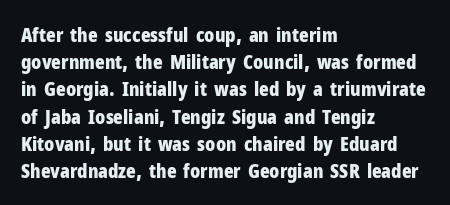
Q: Is the text bold? A: Yes.
Q: Is the text italic (slanted)? A: No, it is upright.
Q: Is the text underlined? A: No.
Q: How is the paragraph aligned? A: Left-aligned.
Q: Is the spacing between letters normal or unusually wide? A: Normal.
Q: Is the spacing between lines tight, normal or loose? A: Normal.
